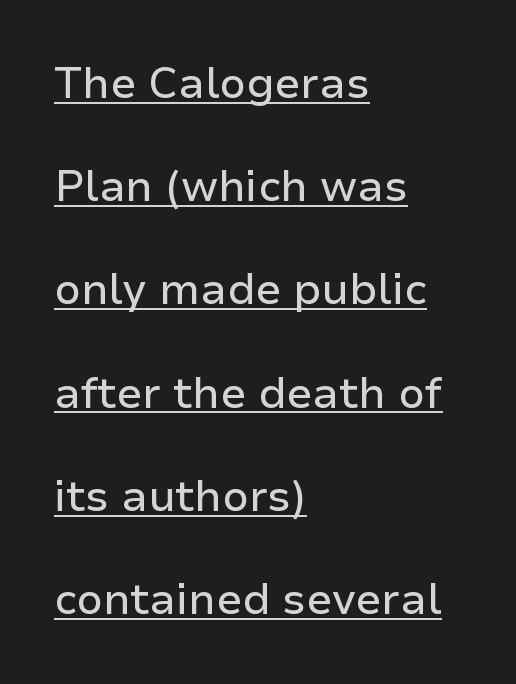
Q: Is the text italic (slanted)? A: No, it is upright.
Q: Is the typeface a serif or a sans-serif typeface? A: Sans-serif.
Q: Is the text underlined? A: Yes.
Q: How is the paragraph aligned? A: Left-aligned.
Q: Is the spacing between letters normal or unusually wide? A: Normal.
Q: Is the spacing between lines tight, normal or loose? A: Loose.
Q: Width (condensed, normal, or wide)? A: Normal.
Q: Stroke contrast? A: Low.
Q: x-height? A: Medium.
Q: Monospaced? A: No.
